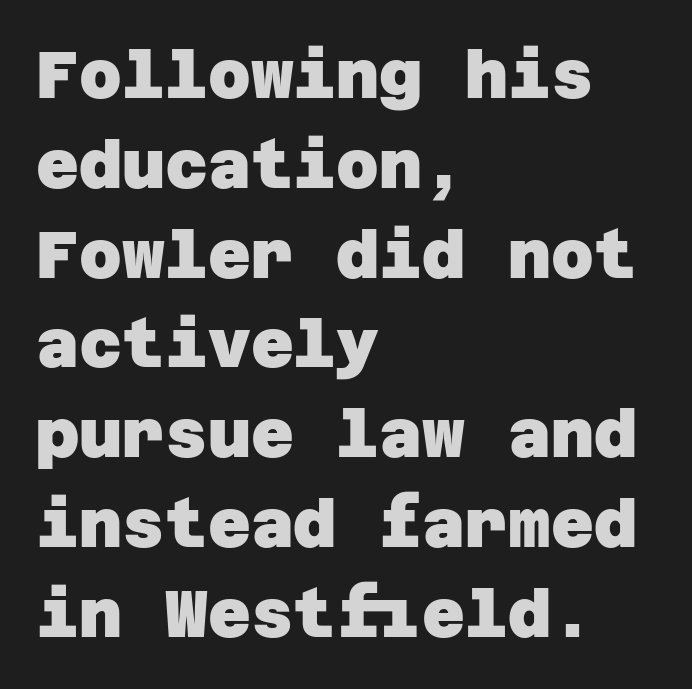
The image shows 66 px heavy sans-serif type; set left-aligned, normal line spacing (1.36x), normal letter spacing, not underlined; low stroke contrast and a large x-height.
